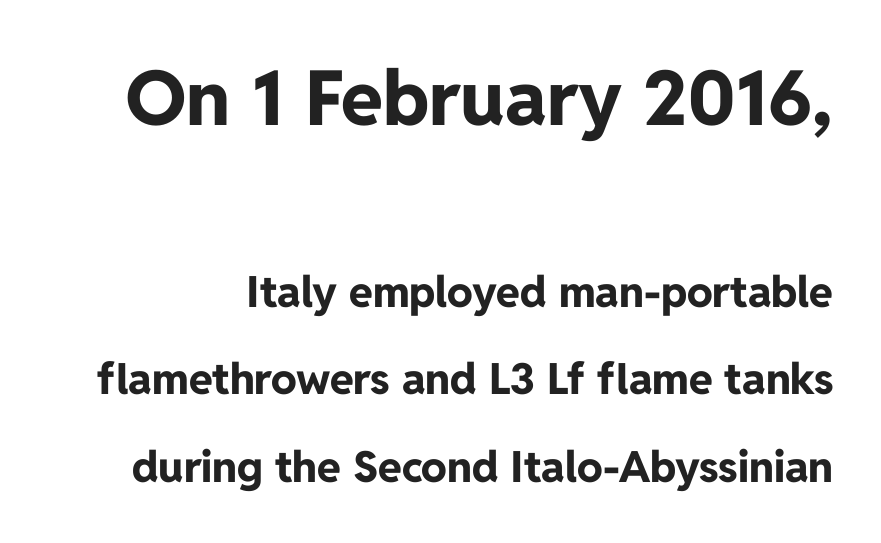
This is sans-serif lettering, the kind often seen on screens and signage. These two chunks differ in scale, with the top chunk taking the larger measure. The tracking reads as untouched default to a designer's eye. Vertically, the passage feels expansive, rows floating well apart. Proportional: the letters do not fall into vertical columns.
